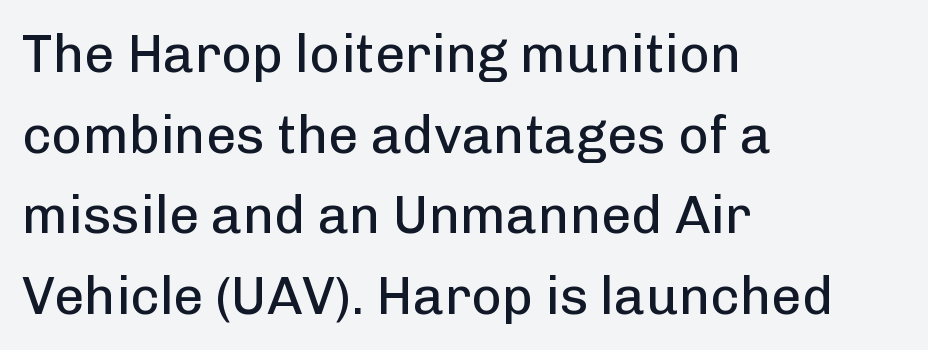
This rendering leaves character spacing at its baseline value. Look at the bottom of the vertical strokes: they stop flat, with no serifs. You can tell it's not italic because the verticals are truly vertical. This sample has the flowing, uneven cadence of proportional lettering. The rendering anchors every line to the left-hand side. What's the leading like? Ordinary, nothing unusual.
